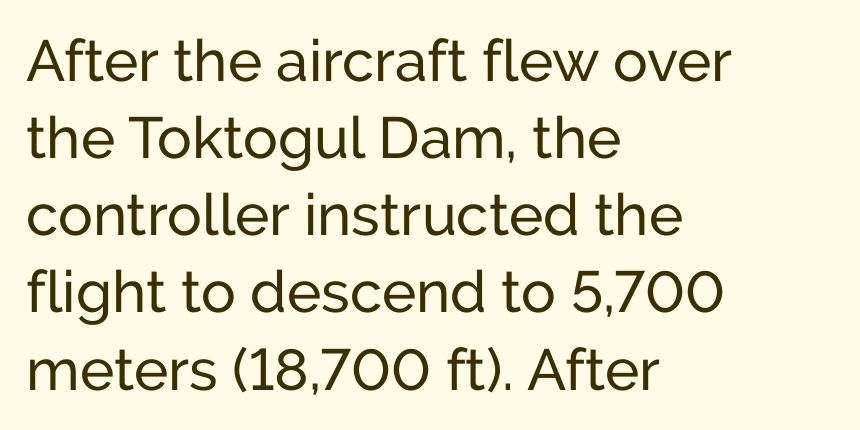
Q: Is the text bold? A: No.
Q: Is the text italic (slanted)? A: No, it is upright.
Q: Is the typeface a serif or a sans-serif typeface? A: Sans-serif.
Q: Is the text underlined? A: No.
Q: How is the paragraph aligned? A: Left-aligned.
Q: Is the spacing between letters normal or unusually wide? A: Normal.
Q: Is the spacing between lines tight, normal or loose? A: Normal.
Q: Width (condensed, normal, or wide)? A: Normal.
Q: Stroke contrast? A: Low.
Q: x-height? A: Medium.
Q: Monospaced? A: No.
